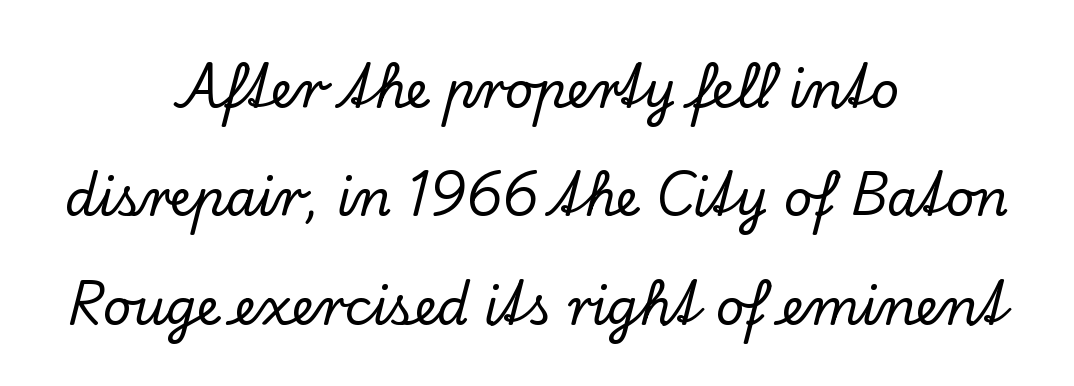
Q: Is the text italic (slanted)? A: Yes.
Q: Is the typeface a serif or a sans-serif typeface? A: Serif.
Q: Is the text underlined? A: No.
Q: How is the paragraph aligned? A: Centered.
Q: Is the spacing between letters normal or unusually wide? A: Normal.
Q: Is the spacing between lines tight, normal or loose? A: Loose.
Q: Width (condensed, normal, or wide)? A: Normal.
Q: Stroke contrast? A: Low.
Q: x-height? A: Small.
Q: Monospaced? A: No.
